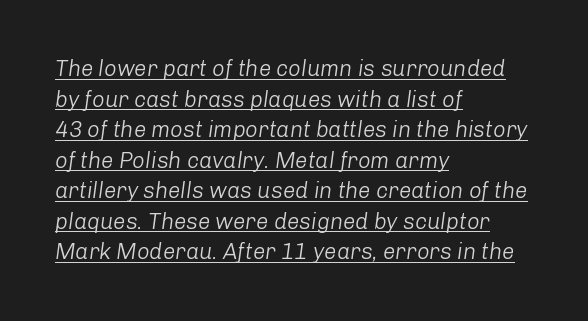
{"italic": "yes", "lean": "right", "slant_degrees": 8, "bold": "no", "underline": "yes", "align": "left", "line_spacing": "normal", "line_spacing_ratio": 1.39, "letter_spacing": "normal", "letter_spacing_em": 0.0, "glyph_px": 22}
